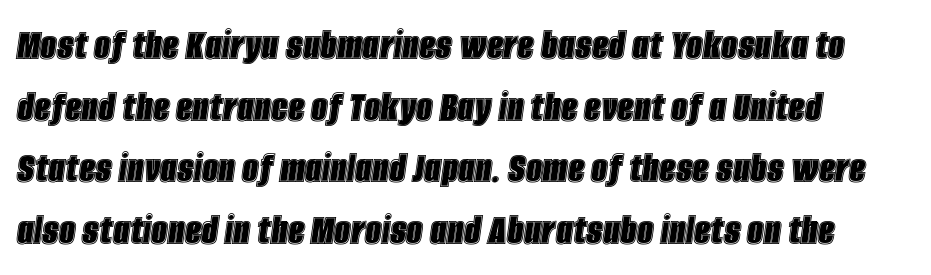
Q: Is the text italic (slanted)? A: Yes, it leans right by about 8 degrees.
Q: Is the text underlined? A: No.
Q: How is the paragraph aligned? A: Left-aligned.
Q: Is the spacing between letters normal or unusually wide? A: Normal.
Q: Is the spacing between lines tight, normal or loose? A: Normal.
Q: Width (condensed, normal, or wide)? A: Condensed.
Q: x-height? A: Large.
Q: Monospaced? A: No.
